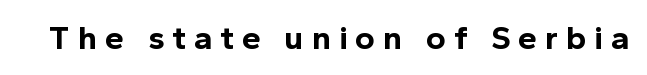
Strokes here are thick enough to call this a true bold. How are the letters spaced? Widely, with obvious added tracking. Underline: absent. These lines were composed using upright roman letters.
